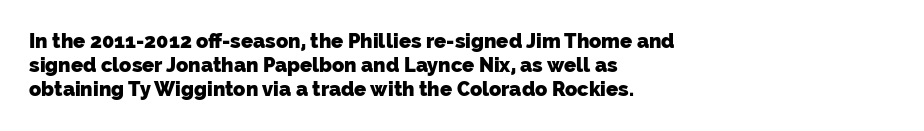
Q: Is the text bold? A: Yes.
Q: Is the text underlined? A: No.
Q: How is the paragraph aligned? A: Left-aligned.
Q: Is the spacing between letters normal or unusually wide? A: Normal.
